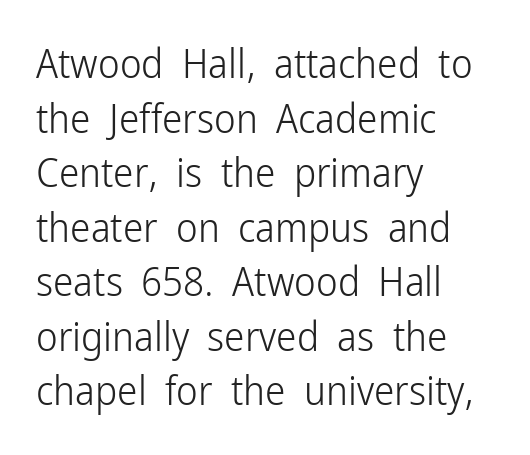
The image shows 41 px light, condensed sans-serif type, upright; set left-aligned, normal line spacing (1.33x), normal letter spacing, not underlined; low stroke contrast and a medium x-height.
